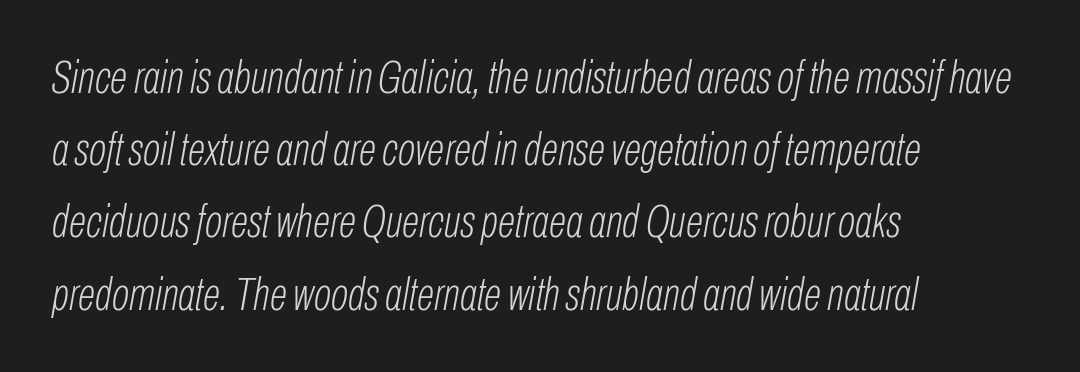
The glyphs are unaccompanied by any horizontal stroke below them. The characters are drawn with everyday or finer stroke widths. Characters follow at the spacing the type designer built in. Successive baselines arrive at the customary interval.
